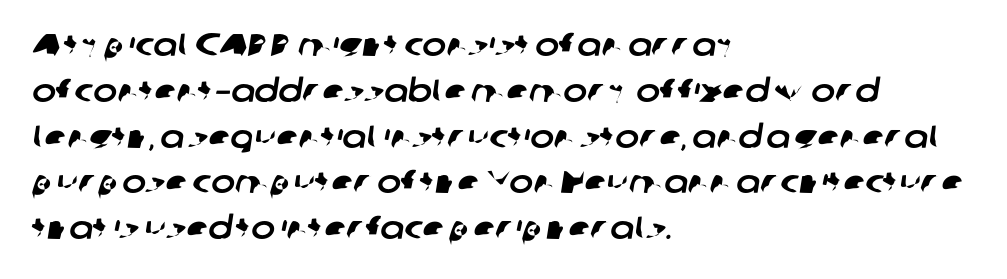
The image shows 32 px sans-serif type; set left-aligned, normal line spacing (1.43x), normal letter spacing, not underlined; low stroke contrast and a medium x-height.
